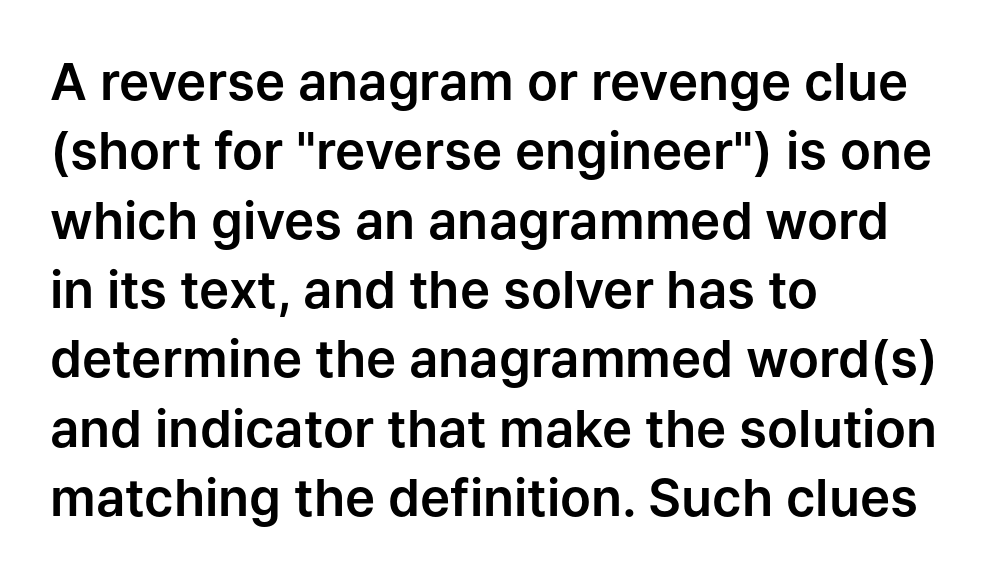
{"serif": "no", "italic": "no", "width": "normal", "stroke_contrast": "low", "x_height": "medium", "monospaced": "no", "underline": "no", "align": "left", "line_spacing": "normal", "line_spacing_ratio": 1.36, "letter_spacing": "normal", "letter_spacing_em": 0.0, "glyph_px": 51}
